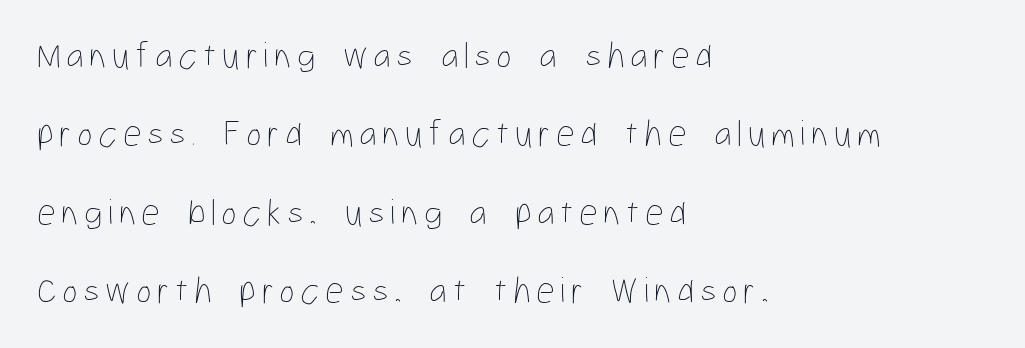
You could not count columns in this text — the font is proportionally spaced. Posture: vertical. The zone under the glyphs is completely vacant. Bold? No — there's no thickening of the strokes. The lines are quadded left. Whoever set this chose breathing room over compactness in the vertical rhythm.
